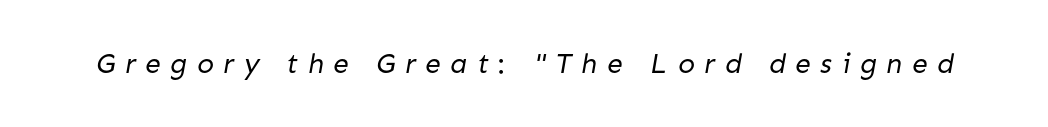
The weight tops out at a normal text grade. A typesetter would call this proportional, since set widths differ per character. Serif or sans? Sans — the stroke terminals are bare. No word sits above an underline. Words appear elongated and porous because spacing is wide.
